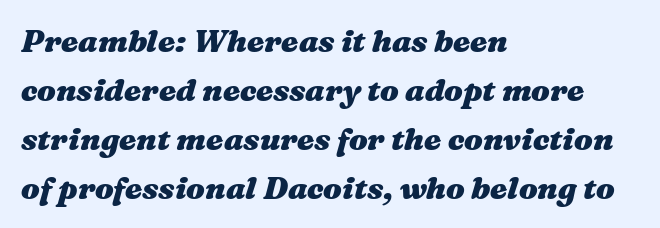
The face used here is proportionally spaced, like ordinary book or web type. These lines carry a lot of weight — the face is fully bold. Posture: slanted. The vertical gap from one line to the next is medium. Anything drawn beneath the words? Only blank space. The letters sit at their default tracking, neither squeezed nor spread.
